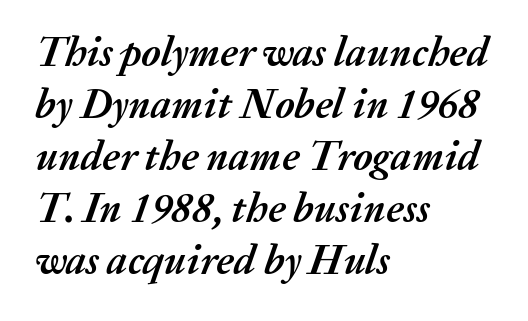
Q: Is the text bold? A: Yes.
Q: Is the text italic (slanted)? A: Yes, it leans right by about 20 degrees.
Q: Is the text underlined? A: No.
Q: How is the paragraph aligned? A: Left-aligned.
Q: Is the spacing between letters normal or unusually wide? A: Normal.
Q: Is the spacing between lines tight, normal or loose? A: Normal.
Q: Width (condensed, normal, or wide)? A: Normal.
Q: Stroke contrast? A: Medium.
Q: x-height? A: Medium.
Q: Monospaced? A: No.
